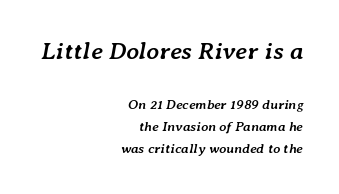
Size hierarchy here favors the leading block over the trailing one. The typesetting leans heavy: a genuine bold. Each line ends at the same right margin while the left side varies. Quick note: italic. Only glyphs here, with clear space below each row. Each new line begins a customary step beneath the previous one.
